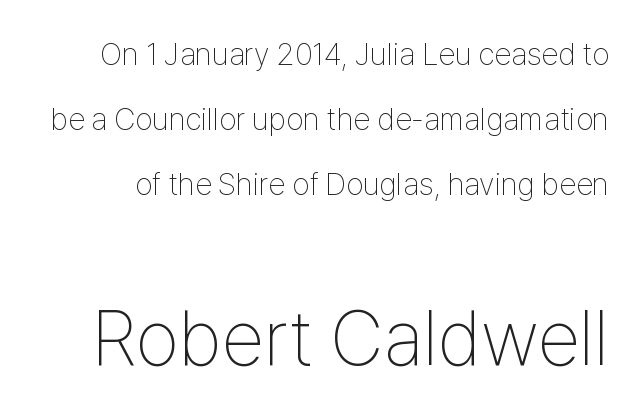
The image shows 77 px thin, condensed sans-serif type, upright; set loose line spacing (2.09x), normal letter spacing, not underlined; the second (bottom) block is 2.48x larger; low stroke contrast and a medium x-height.
